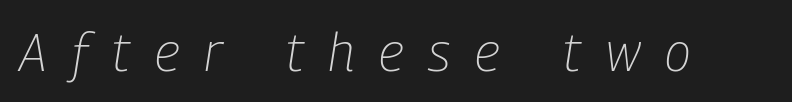
The image shows 53 px light, condensed type, italic (leaning right); set unusually wide letter spacing (+0.47 em), not underlined; low stroke contrast and a medium x-height.
